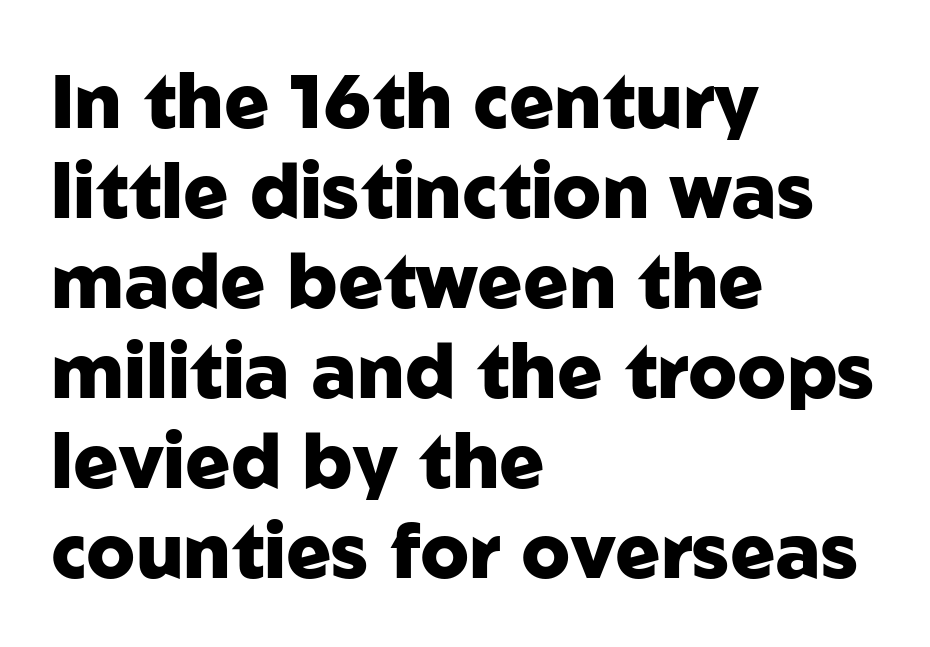
The image shows 75 px heavy sans-serif type, upright; set left-aligned, line spacing 1.2x, normal letter spacing, not underlined; low stroke contrast and a medium x-height.
